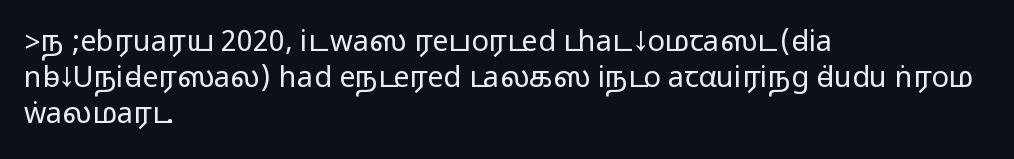
{"serif": "no", "italic": "no", "width": "wide", "stroke_contrast": "medium", "monospaced": "no", "underline": "no", "align": "left", "line_spacing_ratio": 1.24, "letter_spacing": "normal", "letter_spacing_em": 0.0, "glyph_px": 29}
